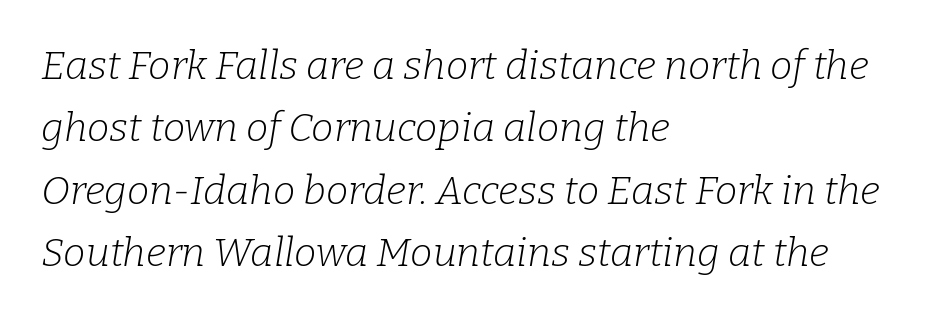
Each letter's strokes conclude with small projecting serifs. You could not count columns in this text — the font is proportionally spaced. Every row of glyphs begins at an identical x-position on the left. The letters sit at their default tracking, neither squeezed nor spread.
